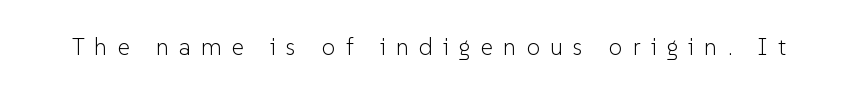
{"italic": "no", "bold": "no", "underline": "no", "letter_spacing": "wide", "letter_spacing_em": 0.42, "glyph_px": 24}
